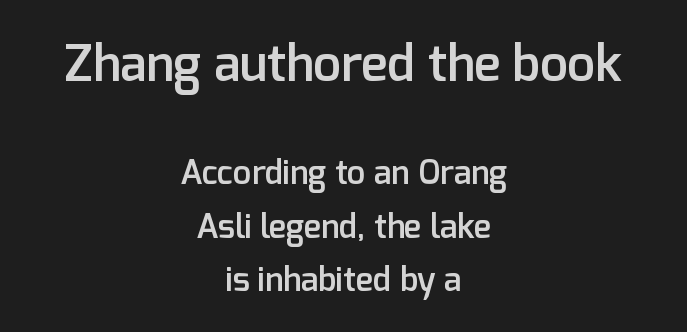
Q: Is the text bold? A: Semi-bold.
Q: Is the text italic (slanted)? A: No, it is upright.
Q: Is the typeface a serif or a sans-serif typeface? A: Sans-serif.
Q: Is the text underlined? A: No.
Q: How is the paragraph aligned? A: Centered.
Q: Is the spacing between letters normal or unusually wide? A: Normal.
Q: Is the spacing between lines tight, normal or loose? A: Normal.
Q: Which block of text is set in a larger size, the first (top) or the second (bottom)? A: The first (top) one.
Q: Width (condensed, normal, or wide)? A: Normal.
Q: Stroke contrast? A: Low.
Q: x-height? A: Medium.
Q: Monospaced? A: No.
